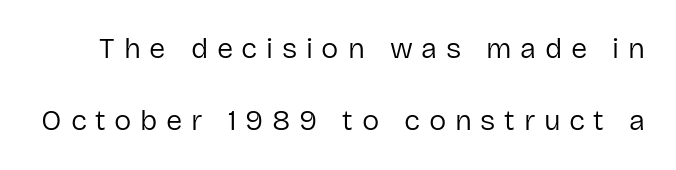
What kind of face is this? One without serifs — a sans. Interline gaps are noticeably wide in this sample. Letters rest on an invisible, unmarked baseline. No chunkiness to these letters — they're not bold.
